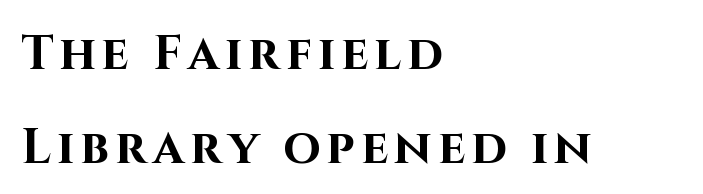
The image shows 48 px bold sans-serif type, upright; set left-aligned, loose line spacing (1.95x), not underlined; high stroke contrast and a large x-height.
